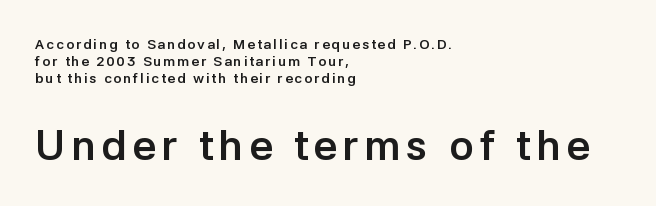
{"serif": "no", "italic": "no", "bold": "yes", "weight": "semibold", "width": "normal", "stroke_contrast": "low", "x_height": "medium", "monospaced": "no", "underline": "no", "align": "left", "line_spacing_ratio": 1.22, "larger_block": "second", "size_ratio": 3.0, "glyph_px": 42}
